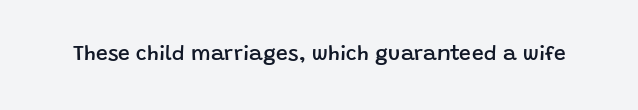
{"italic": "no", "bold": "semi", "underline": "no", "letter_spacing": "normal", "letter_spacing_em": 0.0, "glyph_px": 21}
